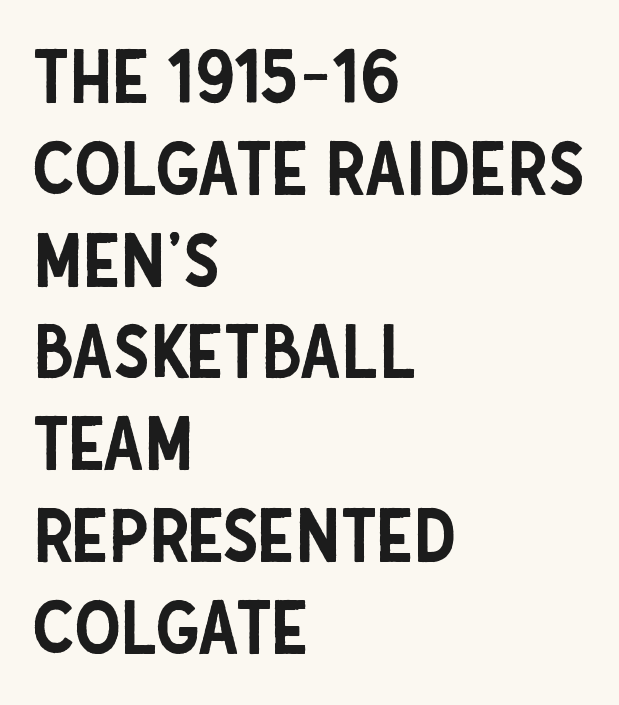
Q: Is the text italic (slanted)? A: No, it is upright.
Q: Is the typeface a serif or a sans-serif typeface? A: Sans-serif.
Q: Is the text underlined? A: No.
Q: How is the paragraph aligned? A: Left-aligned.
Q: Is the spacing between letters normal or unusually wide? A: Normal.
Q: Width (condensed, normal, or wide)? A: Condensed.
Q: Stroke contrast? A: Low.
Q: x-height? A: Large.
Q: Monospaced? A: No.
